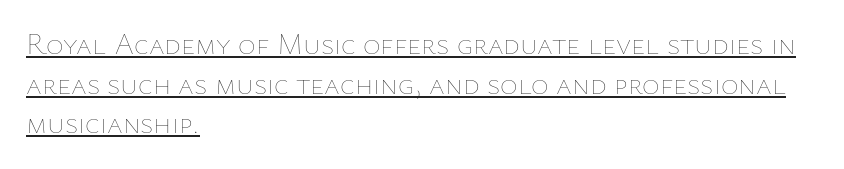
The image shows 30 px thin type, upright; set left-aligned, normal line spacing (1.32x), normal letter spacing, underlined; low stroke contrast and a medium x-height.
